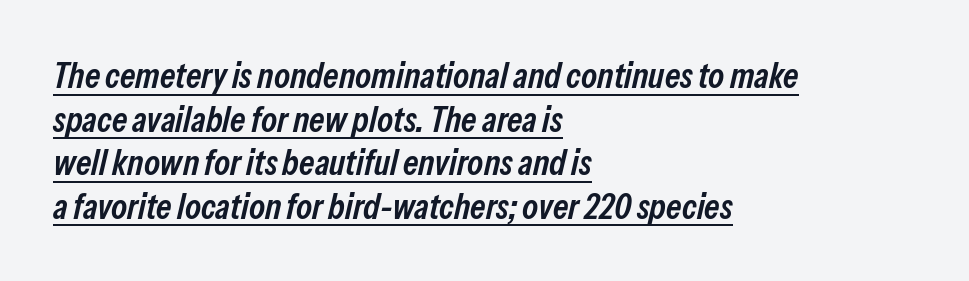
The image shows 36 px semibold, condensed type, italic (leaning right); set left-aligned, line spacing 1.21x, normal letter spacing, underlined; low stroke contrast and a medium x-height.
